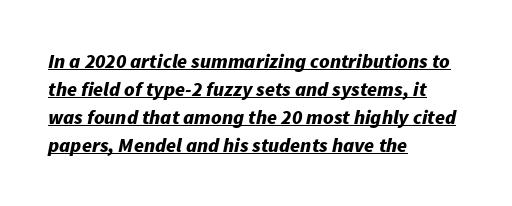
The image shows 20 px bold type, italic (leaning right); set left-aligned, normal line spacing (1.4x), normal letter spacing, underlined.
